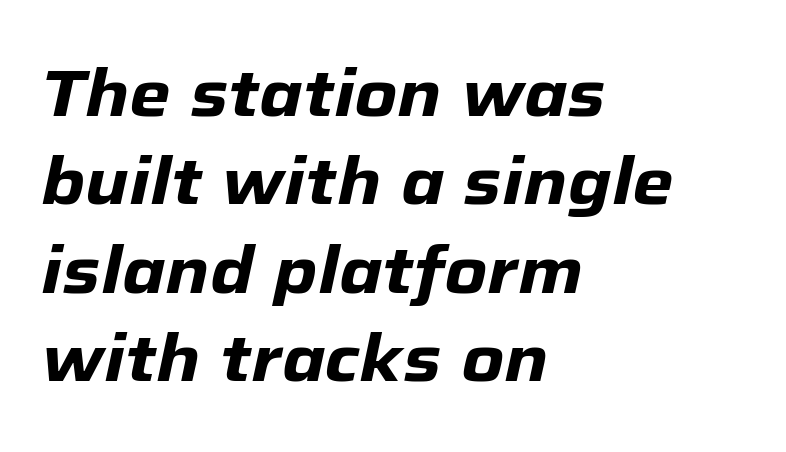
The image shows 66 px heavy type, italic (leaning right); set left-aligned, normal line spacing (1.34x), normal letter spacing, not underlined; low stroke contrast and a medium x-height.
